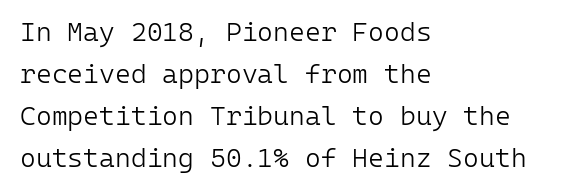
Each new line begins a customary step beneath the previous one. The passage shown is not underscored anywhere. Weight: not bold — regular or lighter. Nope, not italic — everything's standing straight. A classic flush-left, rag-right setting is used for this passage.
